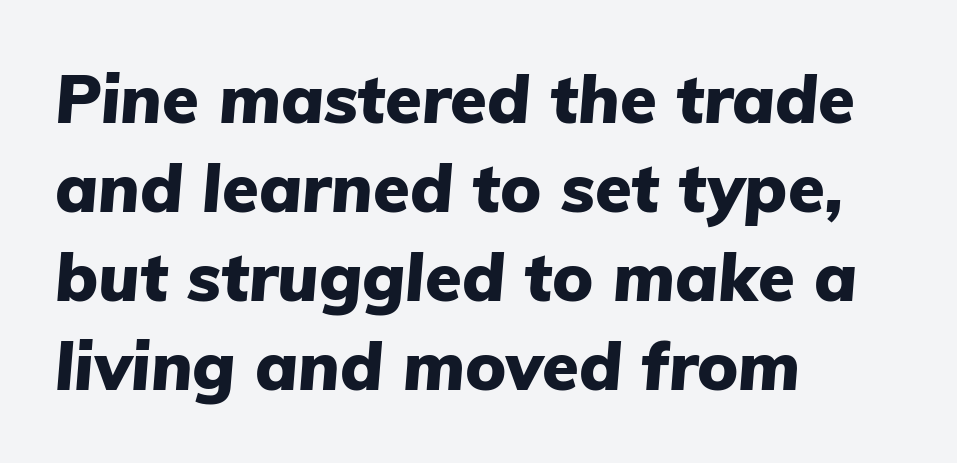
The image shows 67 px heavy type, italic (leaning right); set left-aligned, normal line spacing (1.33x), normal letter spacing, not underlined; low stroke contrast and a medium x-height.
